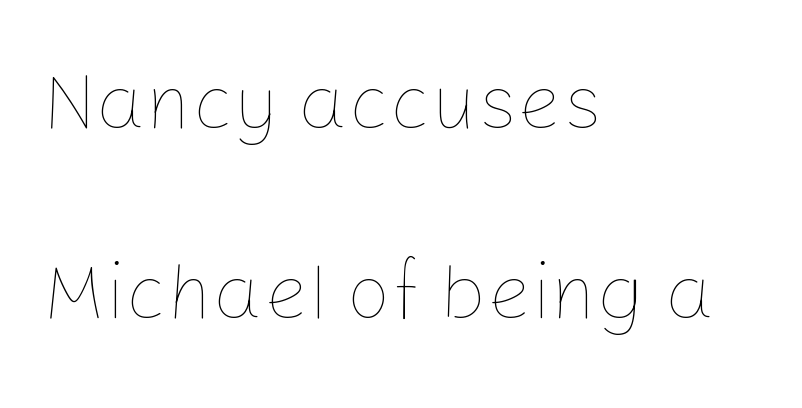
These lines are rendered in a variable-pitch font. This is the regular roman posture of the typeface. The foot of each line stays bare and open. Vertically, the passage feels expansive, rows floating well apart. The lines in this sample share a left origin and differ only in where they stop.
